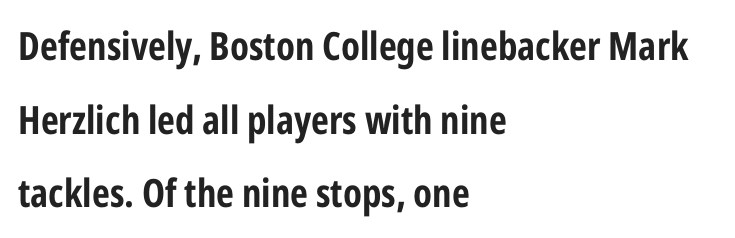
Look at the bottom of the vertical strokes: they stop flat, with no serifs. Posture: straight, roman, zero tilt. Has an underline been added? It has not. Do the characters align in a grid? No, the font is proportional. These lines are set flush left with a ragged right edge.
